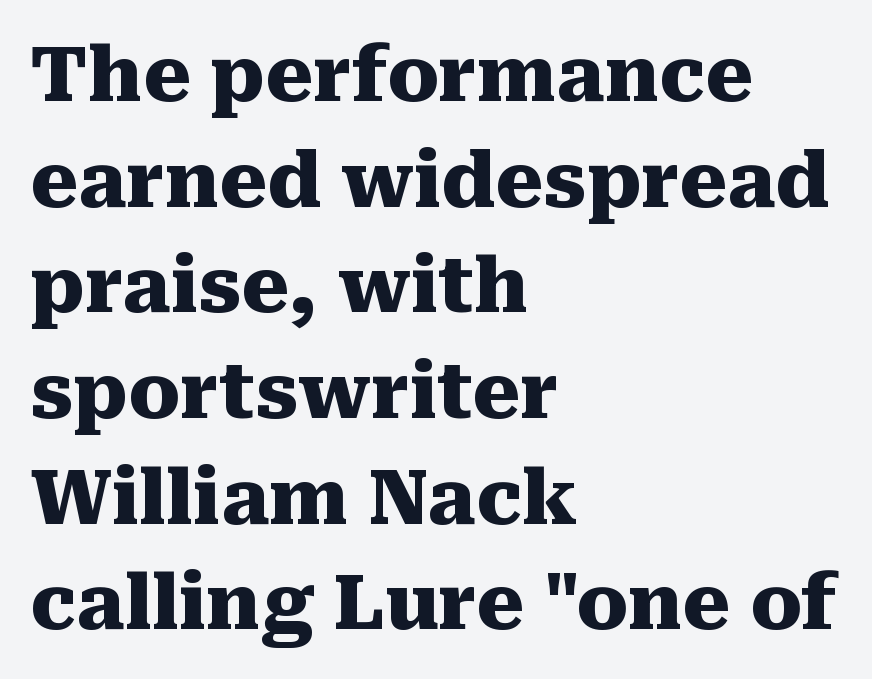
{"serif": "yes", "italic": "no", "bold": "yes", "weight": "heavy", "width": "normal", "stroke_contrast": "medium", "x_height": "medium", "monospaced": "no", "underline": "no", "align": "left", "line_spacing": "normal", "line_spacing_ratio": 1.39, "letter_spacing": "normal", "letter_spacing_em": 0.0, "glyph_px": 76}
